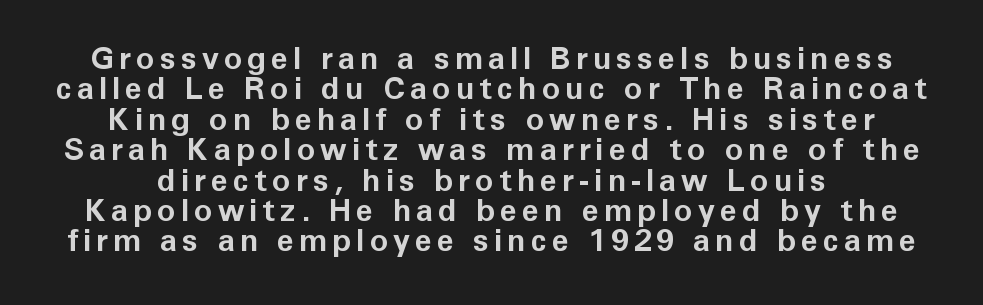
Character widths vary here, with narrow letters taking less room than wide ones. Unlike italic type, these characters show no tilt at all. Grotesque or geometric, the face here clearly has no serifs. Vertically, the passage feels compressed, each row crowding the next. The area under the type is left untouched.
